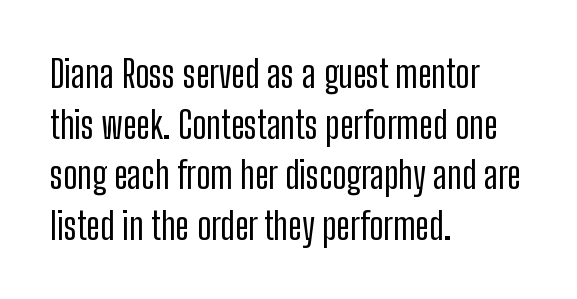
{"serif": "no", "italic": "no", "width": "condensed", "stroke_contrast": "low", "x_height": "medium", "monospaced": "no", "underline": "no", "align": "left", "line_spacing": "normal", "line_spacing_ratio": 1.33, "letter_spacing": "normal", "letter_spacing_em": 0.0, "glyph_px": 38}
